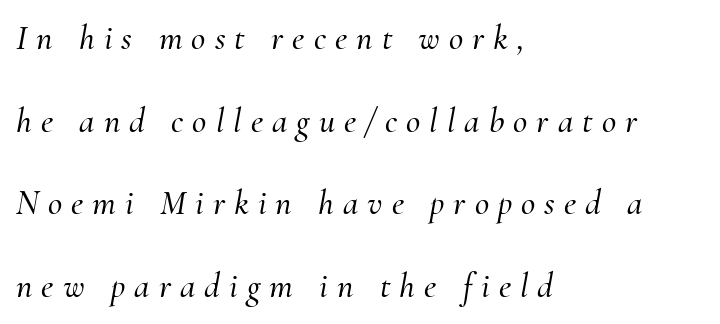
Q: Is the text italic (slanted)? A: Yes, it leans right by about 10 degrees.
Q: Is the typeface a serif or a sans-serif typeface? A: Serif.
Q: Is the text underlined? A: No.
Q: How is the paragraph aligned? A: Left-aligned.
Q: Is the spacing between letters normal or unusually wide? A: Unusually wide.
Q: Is the spacing between lines tight, normal or loose? A: Loose.
Q: Width (condensed, normal, or wide)? A: Normal.
Q: Stroke contrast? A: Medium.
Q: x-height? A: Small.
Q: Monospaced? A: No.
